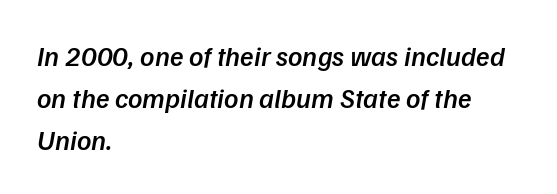
Each word holds together tightly as a unit, with standard inter-letter gaps. Type style note: lacks serifs. A semibold gives these letters moderate extra thickness, short of bold. Spacing verdict: proportional, widths tailored to each character.
